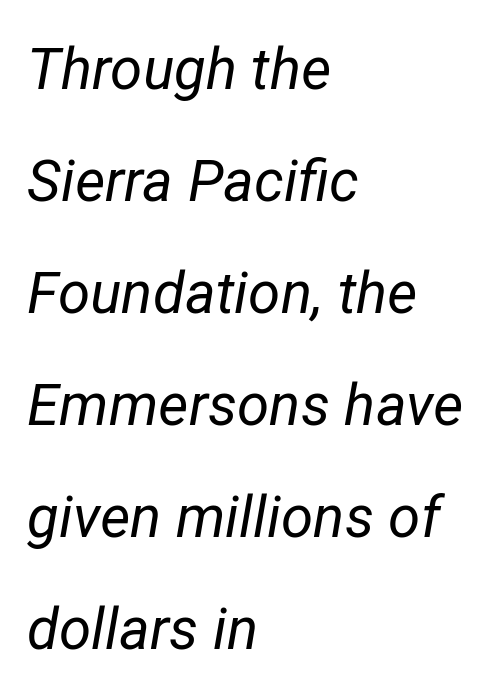
{"italic": "yes", "lean": "right", "slant_degrees": 12, "bold": "no", "weight": "regular", "width": "normal", "stroke_contrast": "low", "x_height": "medium", "monospaced": "no", "underline": "no", "align": "left", "line_spacing": "loose", "line_spacing_ratio": 1.93, "letter_spacing": "normal", "letter_spacing_em": 0.0, "glyph_px": 58}
